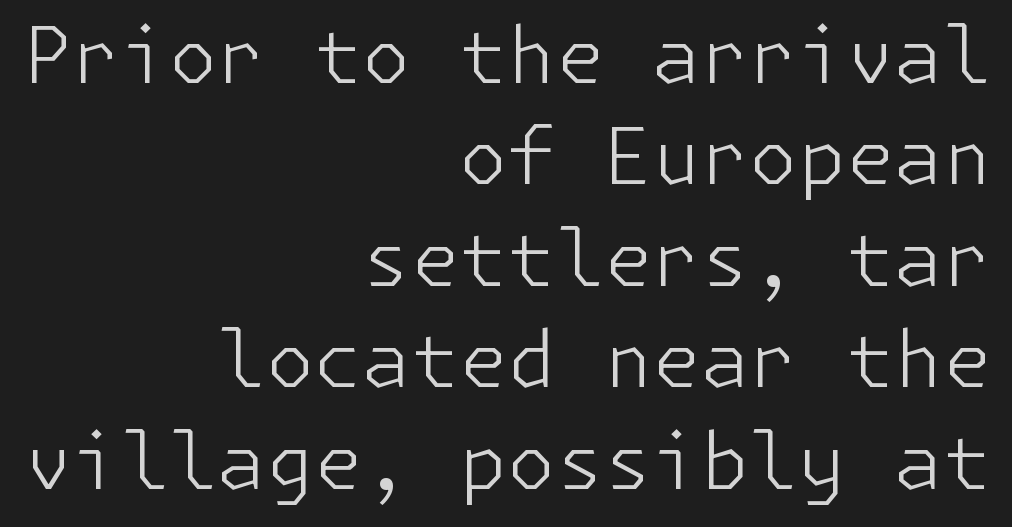
Q: Is the text bold? A: No.
Q: Is the text italic (slanted)? A: No, it is upright.
Q: Is the typeface a serif or a sans-serif typeface? A: Sans-serif.
Q: Is the text underlined? A: No.
Q: How is the paragraph aligned? A: Right-aligned.
Q: Is the spacing between letters normal or unusually wide? A: Normal.
Q: Is the spacing between lines tight, normal or loose? A: Normal.
Q: Width (condensed, normal, or wide)? A: Normal.
Q: Stroke contrast? A: Low.
Q: x-height? A: Medium.
